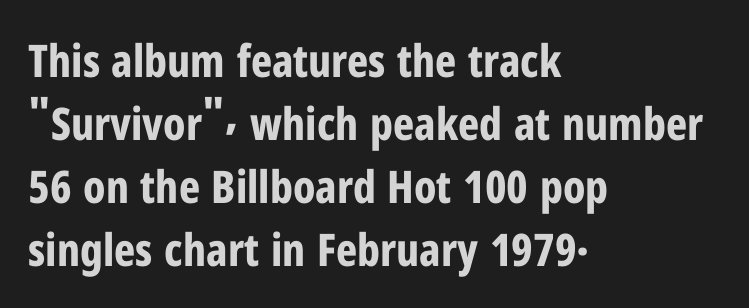
No extra tracking has been applied to these lines. The lettering stays uniformly vertical, giving the passage a roman look. Stroke thickness is high; the sample reads as a true bold. The space beneath each line is pristine and unruled. Is this a fixed-width face? No — the glyphs have proportional, varying widths.
